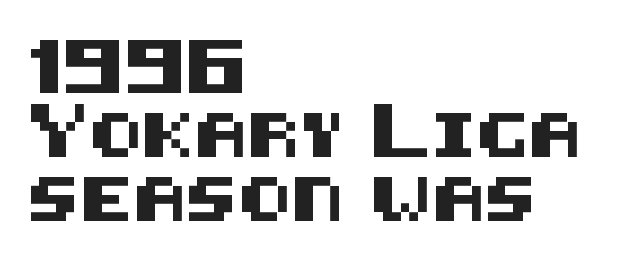
The image shows 44 px sans-serif type, upright; set left-aligned, normal line spacing (1.46x), normal letter spacing, not underlined; medium stroke contrast and a large x-height.
